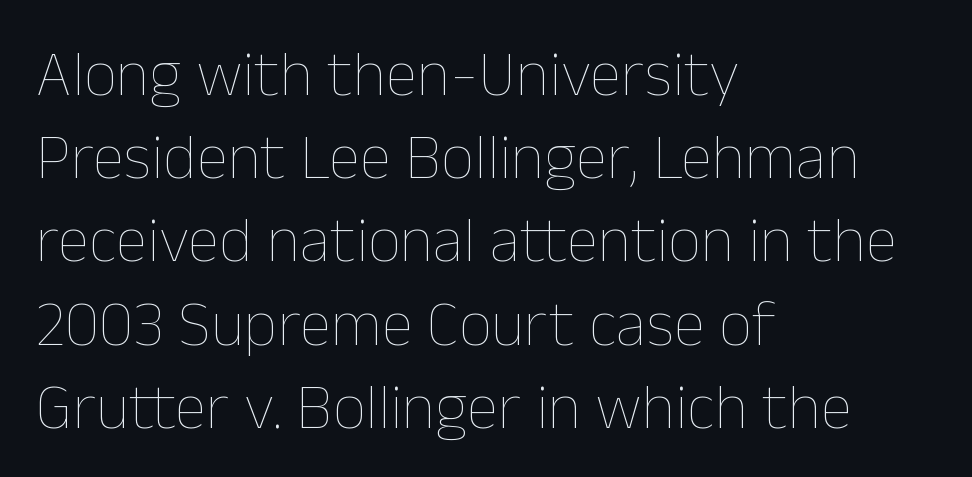
This sample has the flowing, uneven cadence of proportional lettering. A bare baseline throughout the passage. Visually the block forms a straight wall on the left and a jagged coastline on the right. The letters stand straight up with perfectly vertical stems. Each new line begins a customary step beneath the previous one.
